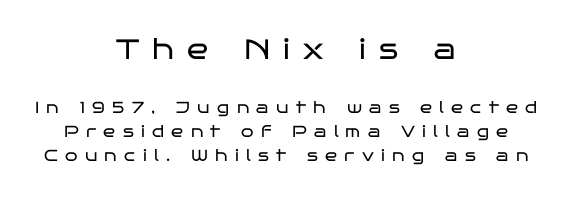
The image shows 28 px regular-weight, wide sans-serif type, upright; set centered, normal line spacing (1.51x), unusually wide letter spacing (+0.46 em), not underlined; the first (top) block is 1.75x larger; low stroke contrast and a large x-height.
